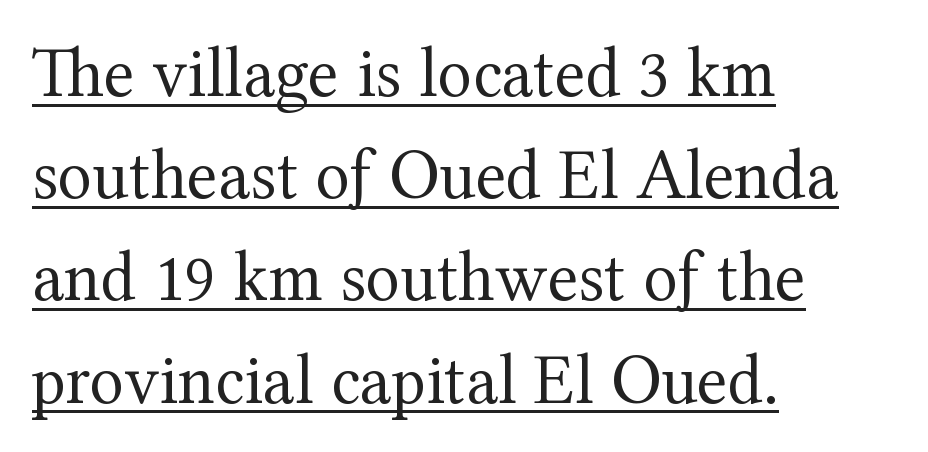
Q: Is the text bold? A: No.
Q: Is the text italic (slanted)? A: No, it is upright.
Q: Is the typeface a serif or a sans-serif typeface? A: Serif.
Q: Is the text underlined? A: Yes.
Q: How is the paragraph aligned? A: Left-aligned.
Q: Is the spacing between letters normal or unusually wide? A: Normal.
Q: Is the spacing between lines tight, normal or loose? A: Normal.
Q: Width (condensed, normal, or wide)? A: Normal.
Q: Stroke contrast? A: Medium.
Q: x-height? A: Medium.
Q: Monospaced? A: No.
